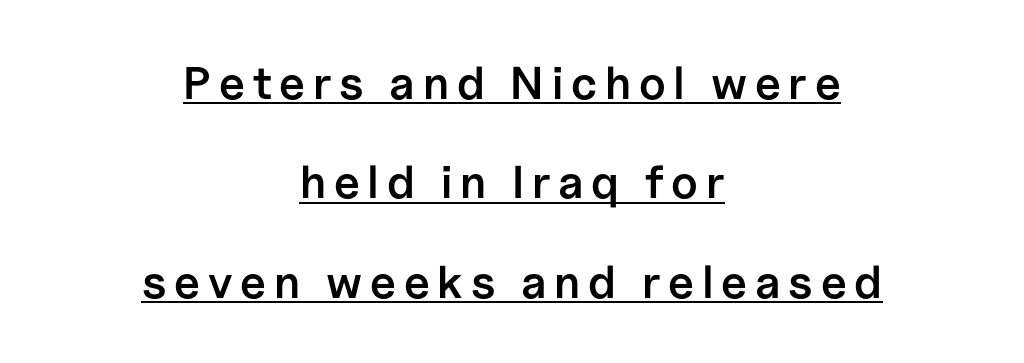
Q: Is the text bold? A: Semi-bold.
Q: Is the text italic (slanted)? A: No, it is upright.
Q: Is the typeface a serif or a sans-serif typeface? A: Sans-serif.
Q: Is the text underlined? A: Yes.
Q: How is the paragraph aligned? A: Centered.
Q: Is the spacing between lines tight, normal or loose? A: Loose.
Q: Width (condensed, normal, or wide)? A: Normal.
Q: Stroke contrast? A: Low.
Q: x-height? A: Medium.
Q: Monospaced? A: No.
